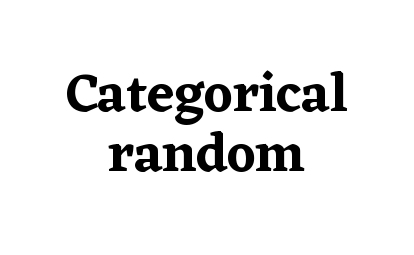
{"serif": "yes", "italic": "no", "width": "normal", "stroke_contrast": "low", "x_height": "medium", "monospaced": "no", "underline": "no", "align": "center", "line_spacing": "tight", "line_spacing_ratio": 1.1, "letter_spacing": "normal", "letter_spacing_em": 0.0, "glyph_px": 55}
